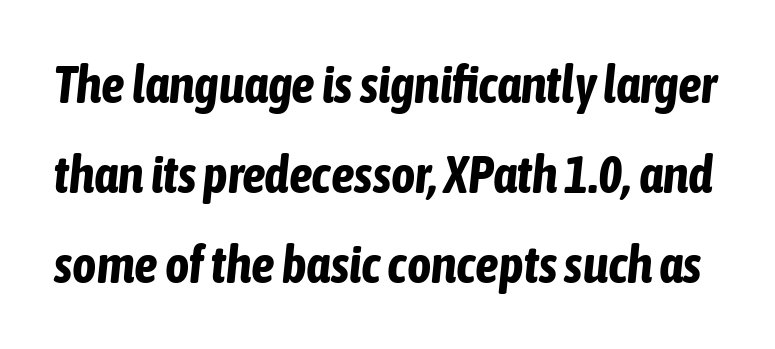
The image shows 52 px bold, condensed type, italic (leaning right); set line spacing 1.73x, normal letter spacing, not underlined; low stroke contrast and a medium x-height.
